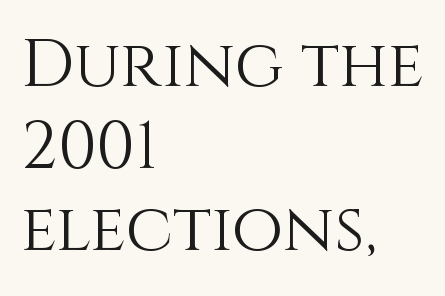
Just letters on the line, the space beneath them empty. Glyph-to-glyph distance matches everyday printed text. Note the varied advance widths — an 'i' is clearly narrower than an 'm'. The typesetter chose a ragged-right arrangement here. Ascenders rise straight up at ninety degrees. Weight: regular or lighter.
